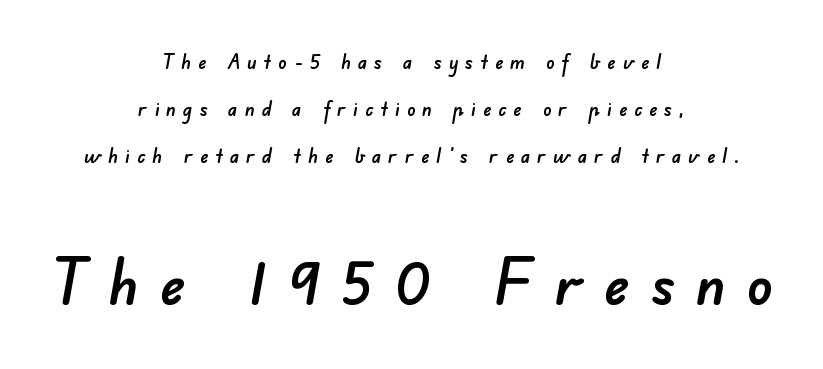
These lines stand farther apart than default settings would place them. You could not count columns in this text — the font is proportionally spaced. Unmarked baselines from the first word to the last. A student would notice the bottom passage is typeset larger than what precedes it.
